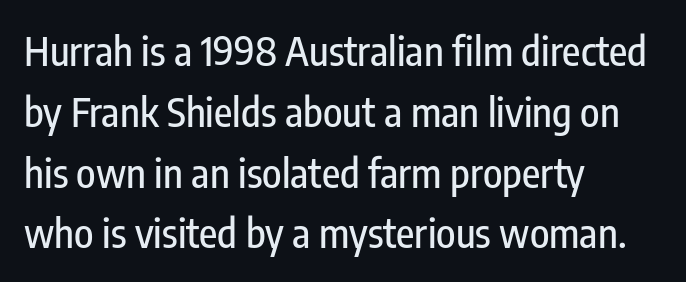
The image shows 40 px condensed sans-serif type, upright; set left-aligned, normal line spacing (1.52x), normal letter spacing, not underlined; low stroke contrast and a medium x-height.
